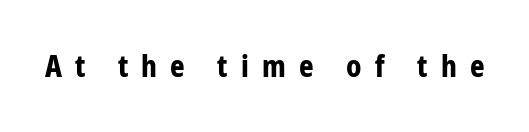
Q: Is the text bold? A: Yes.
Q: Is the text italic (slanted)? A: No, it is upright.
Q: Is the typeface a serif or a sans-serif typeface? A: Sans-serif.
Q: Is the text underlined? A: No.
Q: Is the spacing between letters normal or unusually wide? A: Unusually wide.
Q: Width (condensed, normal, or wide)? A: Condensed.
Q: Stroke contrast? A: Low.
Q: x-height? A: Medium.
Q: Monospaced? A: No.
